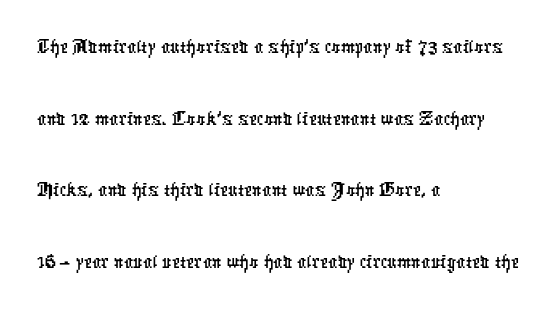
Think of a printed novel: that variable character pitch is what you see here. If you measured baseline to baseline, you'd find a middling distance. Honestly, the letter spacing is just normal — you wouldn't notice it. Any mark beneath the type? The region is blank.
